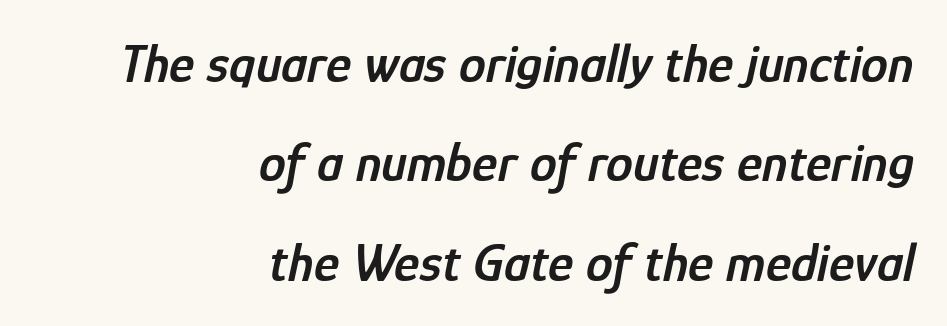
Q: Is the text bold? A: Semi-bold.
Q: Is the text italic (slanted)? A: Yes, it leans right by about 12 degrees.
Q: Is the text underlined? A: No.
Q: How is the paragraph aligned? A: Right-aligned.
Q: Is the spacing between letters normal or unusually wide? A: Normal.
Q: Width (condensed, normal, or wide)? A: Condensed.
Q: Stroke contrast? A: Low.
Q: x-height? A: Medium.
Q: Monospaced? A: No.
